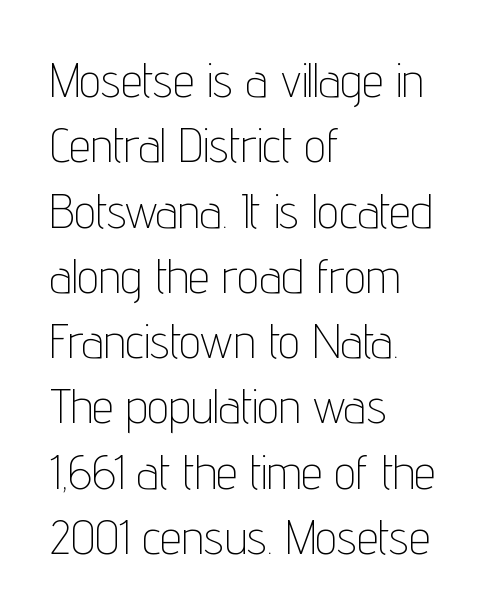
{"serif": "no", "italic": "no", "bold": "no", "weight": "thin", "width": "condensed", "stroke_contrast": "low", "x_height": "medium", "monospaced": "no", "underline": "no", "align": "left", "line_spacing": "normal", "line_spacing_ratio": 1.36, "letter_spacing": "normal", "letter_spacing_em": 0.0, "glyph_px": 48}
